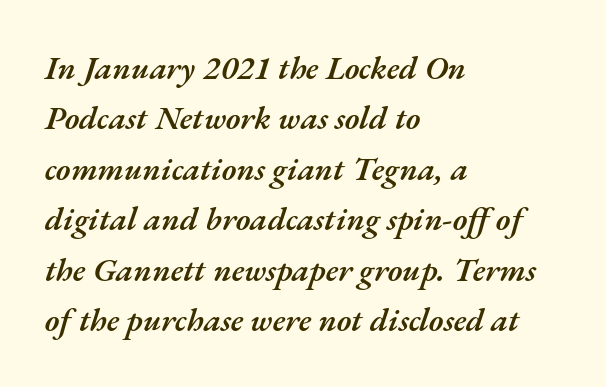
{"italic": "yes", "lean": "right", "slant_degrees": 17, "bold": "semi", "weight": "semibold", "width": "normal", "stroke_contrast": "medium", "x_height": "small", "monospaced": "no", "underline": "no", "align": "left", "line_spacing": "normal", "line_spacing_ratio": 1.53, "letter_spacing": "normal", "letter_spacing_em": 0.0, "glyph_px": 33}
